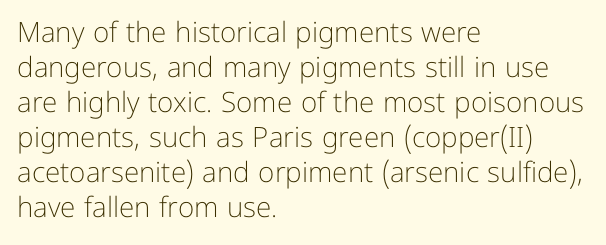
{"serif": "no", "italic": "no", "bold": "no", "weight": "light", "width": "normal", "stroke_contrast": "low", "x_height": "medium", "monospaced": "no", "underline": "no", "align": "left", "line_spacing": "normal", "line_spacing_ratio": 1.25, "letter_spacing": "normal", "letter_spacing_em": 0.0, "glyph_px": 28}
